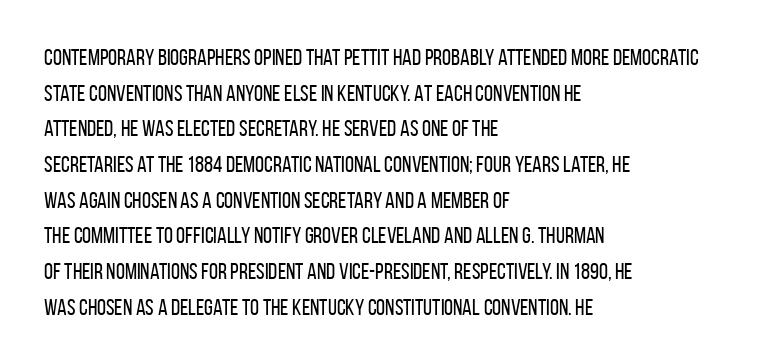
Baseline-to-baseline distance is the conventional proportion of letter height. The passage is arranged the way most books set body copy — flush left. The glyphs are unaccompanied by any horizontal stroke below them. The gaps between neighbouring characters are ordinary and unremarkable.
